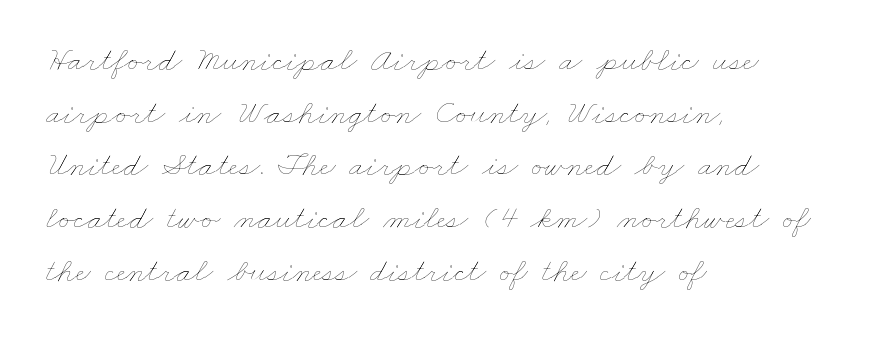
Visually the block forms a straight wall on the left and a jagged coastline on the right. Weight class: somewhere from thin through regular. This sample has the flowing, uneven cadence of proportional lettering. The block of text has a typical density, with ordinary space between rows. Unmarked baselines from the first word to the last.
